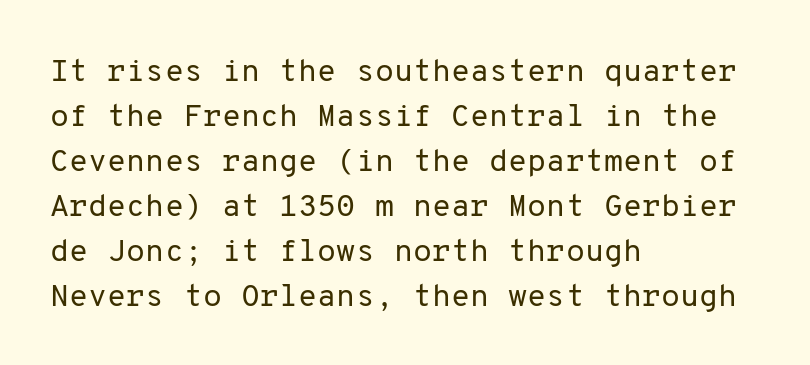
Q: Is the text bold? A: No.
Q: Is the text italic (slanted)? A: No, it is upright.
Q: Is the typeface a serif or a sans-serif typeface? A: Sans-serif.
Q: Is the text underlined? A: No.
Q: How is the paragraph aligned? A: Left-aligned.
Q: Is the spacing between letters normal or unusually wide? A: Normal.
Q: Is the spacing between lines tight, normal or loose? A: Normal.
Q: Width (condensed, normal, or wide)? A: Normal.
Q: Stroke contrast? A: Low.
Q: x-height? A: Medium.
Q: Monospaced? A: Yes.
